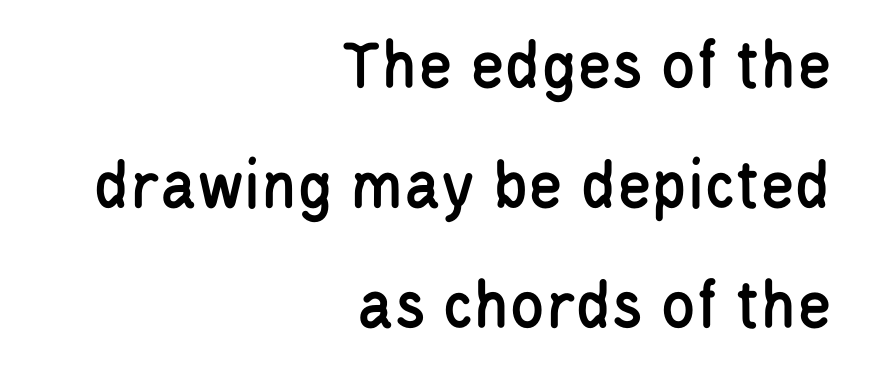
{"serif": "no", "italic": "no", "width": "condensed", "stroke_contrast": "low", "x_height": "large", "monospaced": "no", "underline": "no", "align": "right", "line_spacing": "normal", "line_spacing_ratio": 1.69, "letter_spacing": "normal", "letter_spacing_em": 0.0, "glyph_px": 71}
